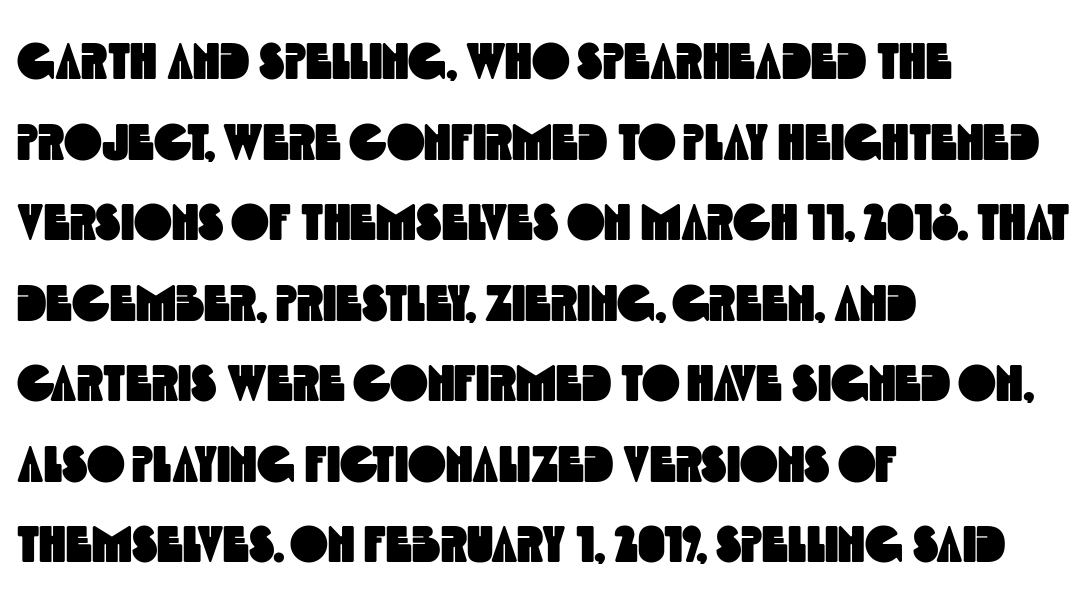
{"serif": "no", "width": "condensed", "x_height": "large", "monospaced": "no", "underline": "no", "align": "left", "line_spacing": "normal", "line_spacing_ratio": 1.58, "letter_spacing": "normal", "letter_spacing_em": 0.0, "glyph_px": 51}
